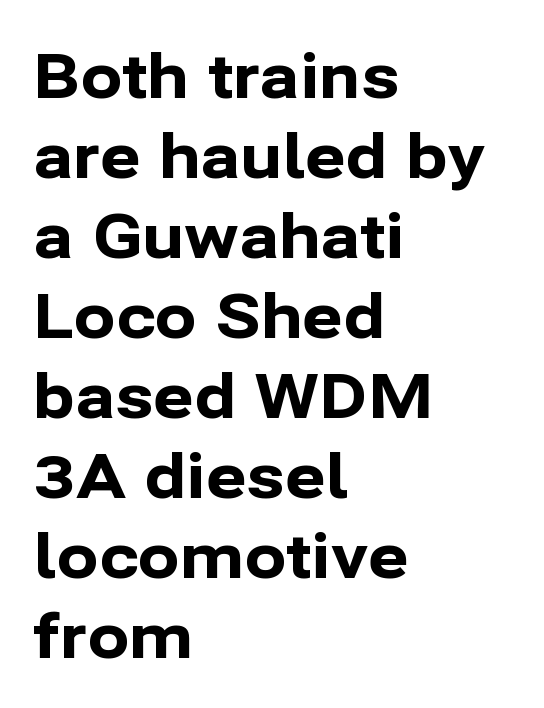
The image shows 62 px bold sans-serif type, upright; set left-aligned, normal line spacing (1.29x), normal letter spacing, not underlined; low stroke contrast and a medium x-height.
